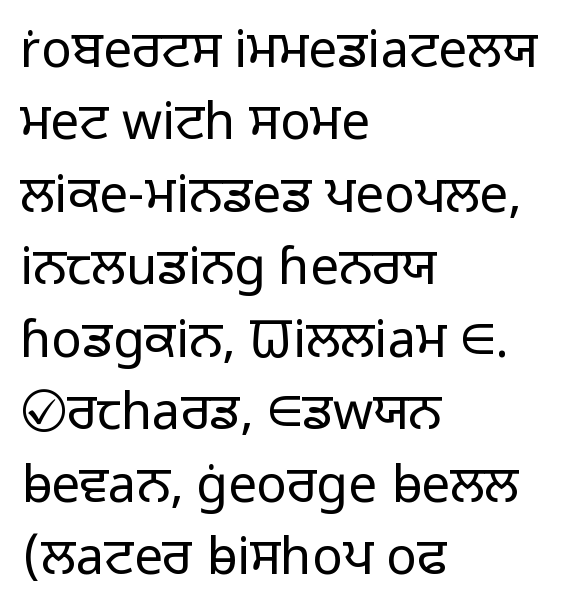
{"serif": "no", "italic": "no", "bold": "no", "weight": "light", "width": "normal", "stroke_contrast": "low", "x_height": "medium", "monospaced": "no", "underline": "no", "align": "left", "line_spacing": "normal", "line_spacing_ratio": 1.42, "letter_spacing": "normal", "letter_spacing_em": 0.0, "glyph_px": 51}
